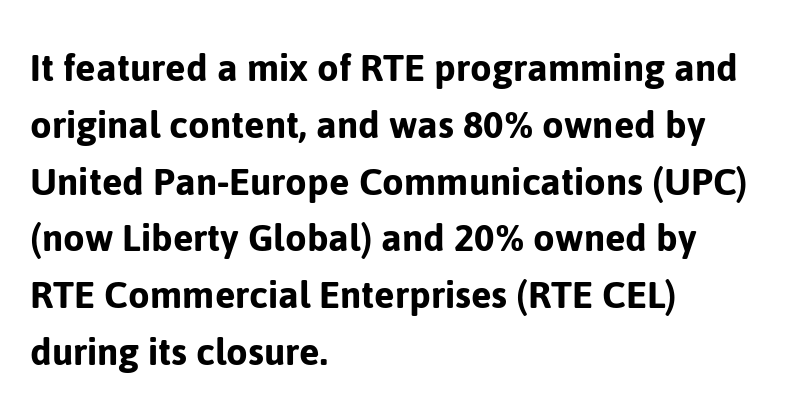
{"serif": "no", "italic": "no", "width": "normal", "stroke_contrast": "low", "x_height": "medium", "monospaced": "no", "underline": "no", "align": "left", "line_spacing": "normal", "line_spacing_ratio": 1.29, "letter_spacing": "normal", "letter_spacing_em": 0.0, "glyph_px": 44}
